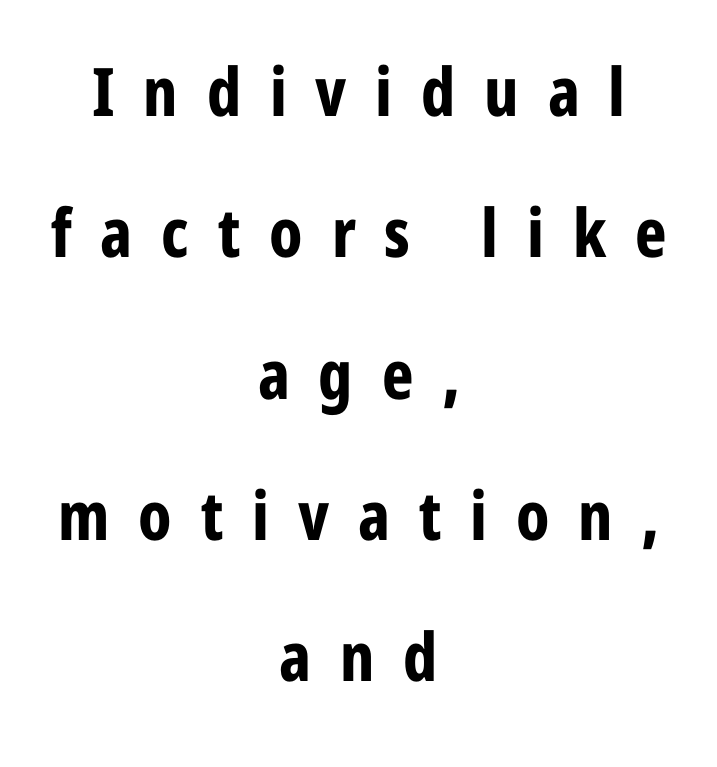
Q: Is the text bold? A: Yes.
Q: Is the text italic (slanted)? A: No, it is upright.
Q: Is the typeface a serif or a sans-serif typeface? A: Sans-serif.
Q: Is the text underlined? A: No.
Q: How is the paragraph aligned? A: Centered.
Q: Is the spacing between letters normal or unusually wide? A: Unusually wide.
Q: Is the spacing between lines tight, normal or loose? A: Loose.
Q: Width (condensed, normal, or wide)? A: Condensed.
Q: Stroke contrast? A: Low.
Q: x-height? A: Medium.
Q: Monospaced? A: No.
